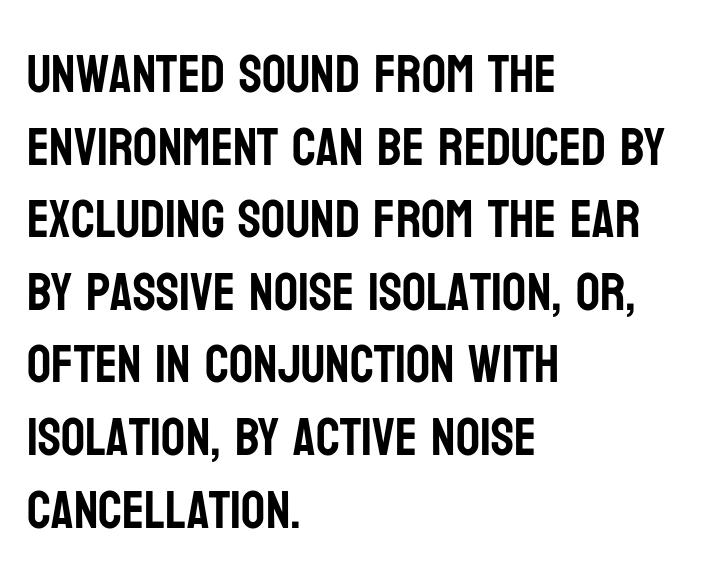
The image shows 53 px condensed sans-serif type, upright; set left-aligned, normal line spacing (1.37x), normal letter spacing, not underlined; low stroke contrast and a large x-height.
